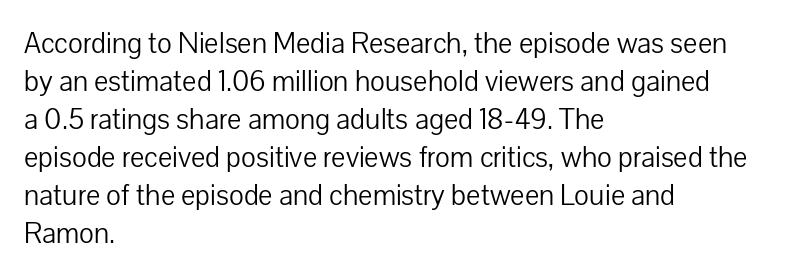
A clean baseline with only descenders dipping below it. A typesetter would mark this as roman, not italic. Looks like regular typesetting: each glyph gets only the width it needs. Compared with typical paragraphs, the rows here are spaced about the same. The passage shown is typeset with a sans-serif family.
